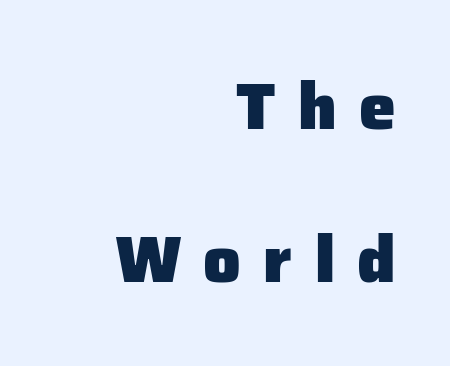
The image shows 66 px heavy sans-serif type, upright; set right-aligned, loose line spacing (2.32x), unusually wide letter spacing (+0.34 em), not underlined; low stroke contrast and a medium x-height.
